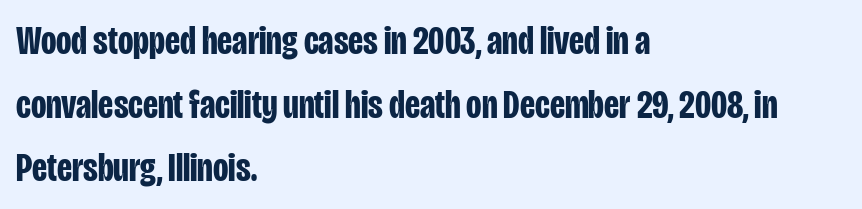
These lines stack with their left ends in a neat column. The rendering uses natural spacing where letterforms have individual widths. A typesetter would call this zero additional tracking. Strokes here are thick enough to call this a true bold.
